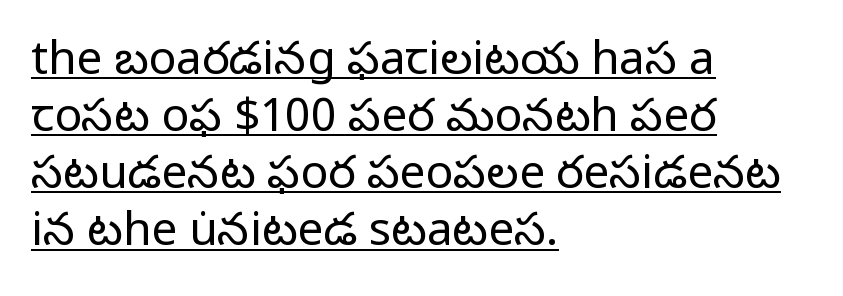
{"serif": "no", "italic": "no", "bold": "no", "weight": "regular", "width": "normal", "stroke_contrast": "low", "x_height": "medium", "monospaced": "no", "underline": "yes", "align": "left", "line_spacing_ratio": 1.24, "letter_spacing": "normal", "letter_spacing_em": 0.0, "glyph_px": 46}
